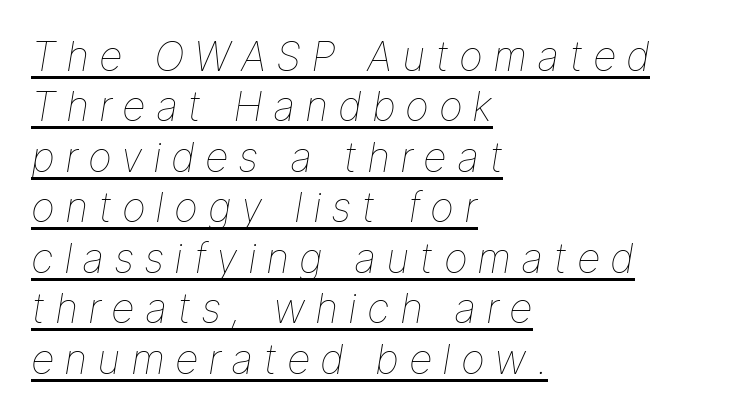
You could not count columns in this text — the font is proportionally spaced. Italic? Definitely — the glyphs are oblique. Each word looks stretched out because of the extra space between its letters. Line starts are locked; line ends wander. A baseline rule has been typeset under these characters.
